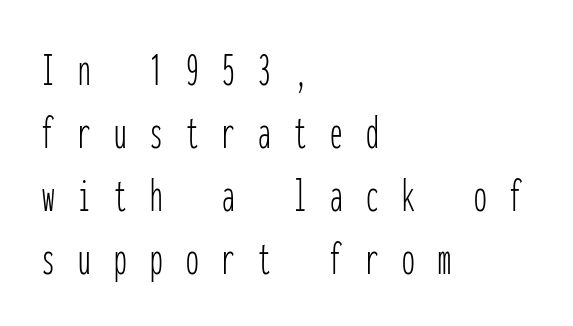
The image shows 50 px thin, condensed sans-serif type, upright, monospaced; set left-aligned, normal line spacing (1.26x), unusually wide letter spacing (+0.47 em), not underlined; low stroke contrast and a medium x-height.
